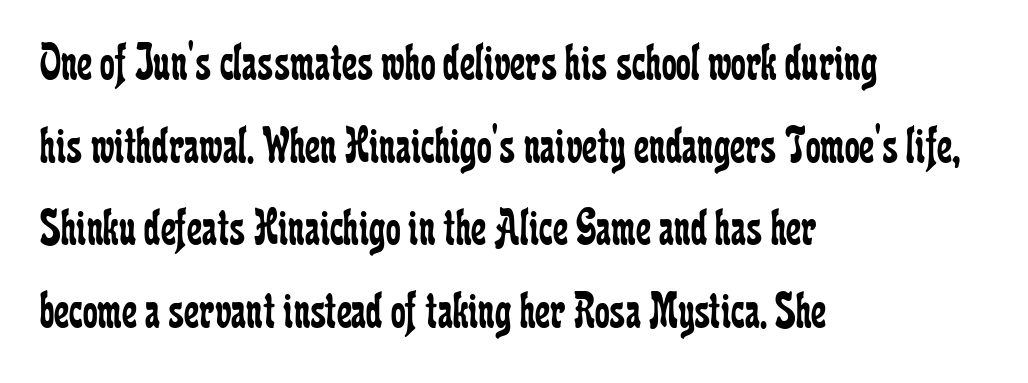
Letterform terminals end in serifs throughout the passage. The rendering uses natural spacing where letterforms have individual widths. Words appear dense and cohesive because spacing is normal. How would I describe the line gaps? Plain and ordinary.
